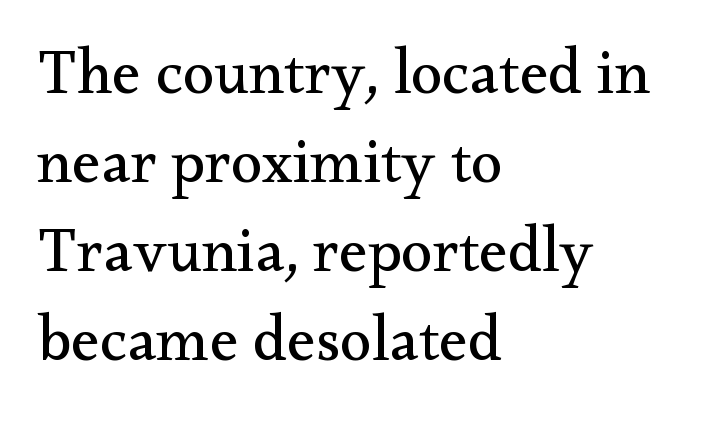
Glyph-to-glyph distance matches everyday printed text. One-word summary of the alignment: left. Here the designer chose a conventional face with non-uniform glyph widths. Beneath every word, the page is bare.
